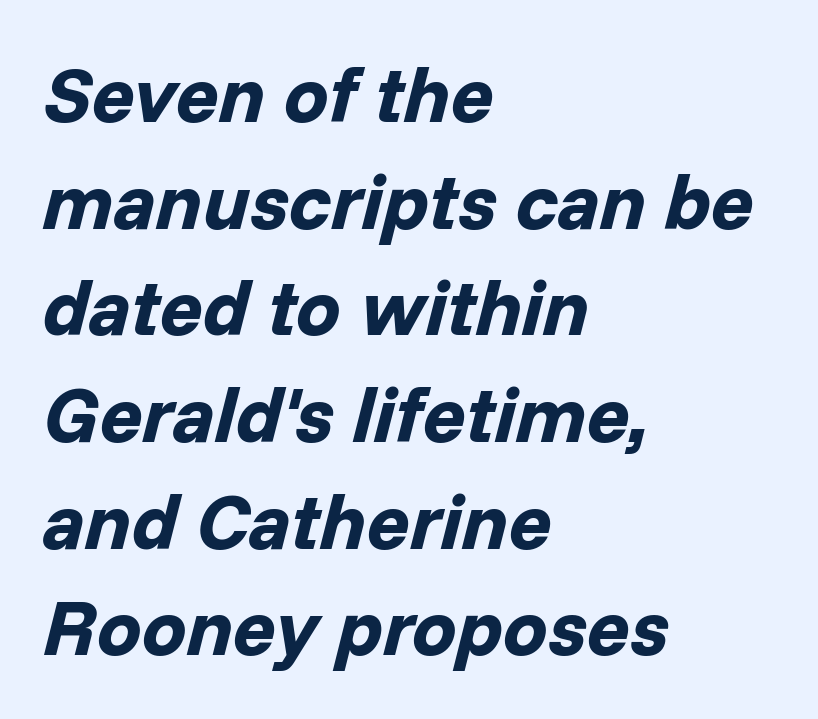
{"italic": "yes", "lean": "right", "slant_degrees": 14, "bold": "yes", "weight": "bold", "width": "normal", "stroke_contrast": "low", "x_height": "medium", "monospaced": "no", "underline": "no", "align": "left", "line_spacing": "normal", "line_spacing_ratio": 1.35, "letter_spacing": "normal", "letter_spacing_em": 0.0, "glyph_px": 79}
